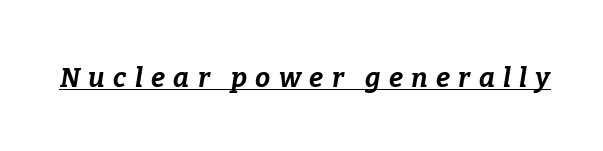
Q: Is the text bold? A: Yes.
Q: Is the text italic (slanted)? A: Yes, it leans right by about 9 degrees.
Q: Is the text underlined? A: Yes.
Q: Is the spacing between letters normal or unusually wide? A: Unusually wide.
